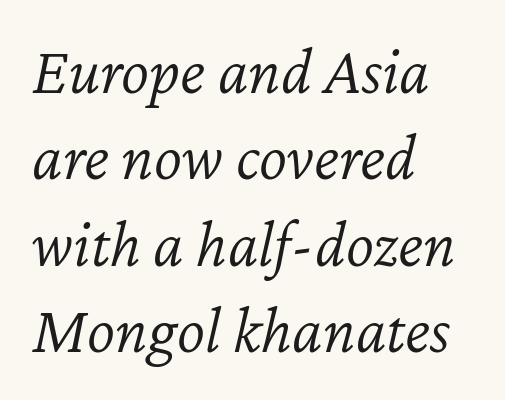
The image shows 67 px light type, italic (leaning right); set left-aligned, normal line spacing (1.29x), normal letter spacing, not underlined; low stroke contrast and a medium x-height.
